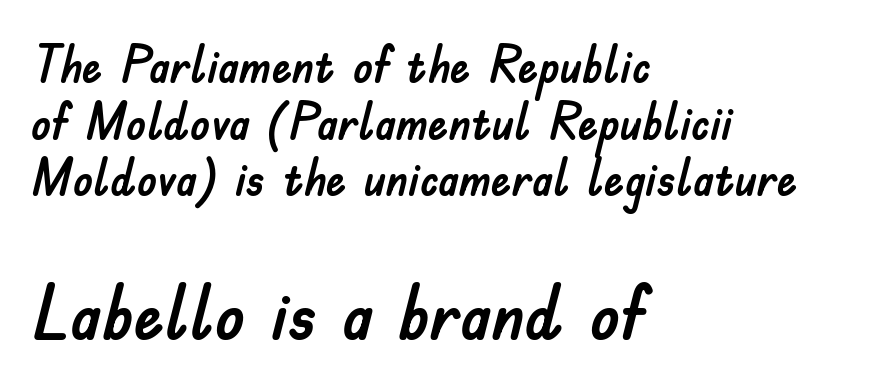
Q: Is the text italic (slanted)? A: Yes.
Q: Is the typeface a serif or a sans-serif typeface? A: Sans-serif.
Q: Is the text underlined? A: No.
Q: How is the paragraph aligned? A: Left-aligned.
Q: Is the spacing between letters normal or unusually wide? A: Normal.
Q: Is the spacing between lines tight, normal or loose? A: Tight.
Q: Which block of text is set in a larger size, the first (top) or the second (bottom)? A: The second (bottom) one.
Q: Width (condensed, normal, or wide)? A: Normal.
Q: Stroke contrast? A: Low.
Q: x-height? A: Small.
Q: Monospaced? A: No.
